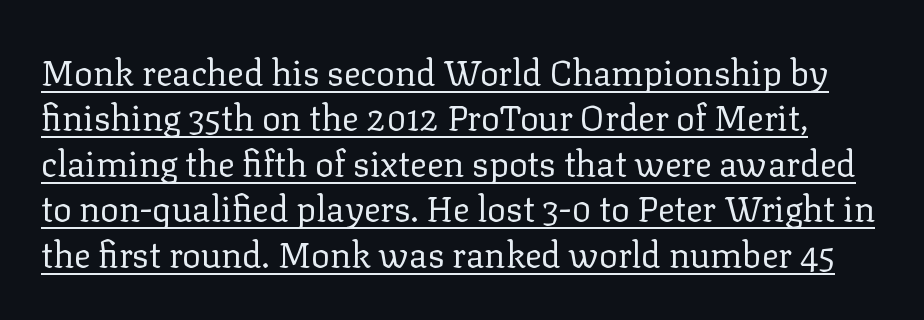
{"serif": "yes", "italic": "no", "bold": "no", "weight": "regular", "width": "normal", "stroke_contrast": "low", "x_height": "medium", "monospaced": "no", "underline": "yes", "line_spacing": "normal", "line_spacing_ratio": 1.3, "letter_spacing": "normal", "letter_spacing_em": 0.0, "glyph_px": 35}
